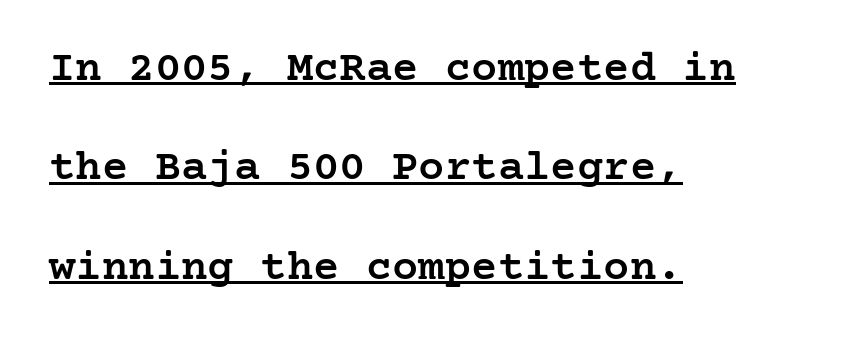
Alignment: flush left. The face used here is rendered with its standard letterfit. Vertically, the passage feels expansive, rows floating well apart. The rendering uses a semibold face; strokes are thickened but not to full bold.
